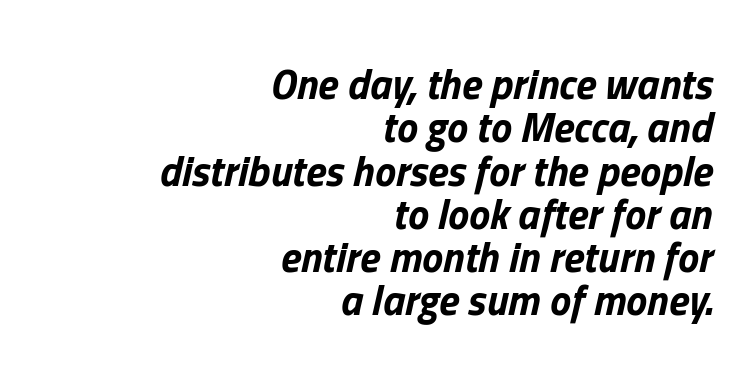
The image shows 42 px bold type, italic (leaning right); set right-aligned, tight line spacing (1.03x), normal letter spacing, not underlined; low stroke contrast and a medium x-height.
